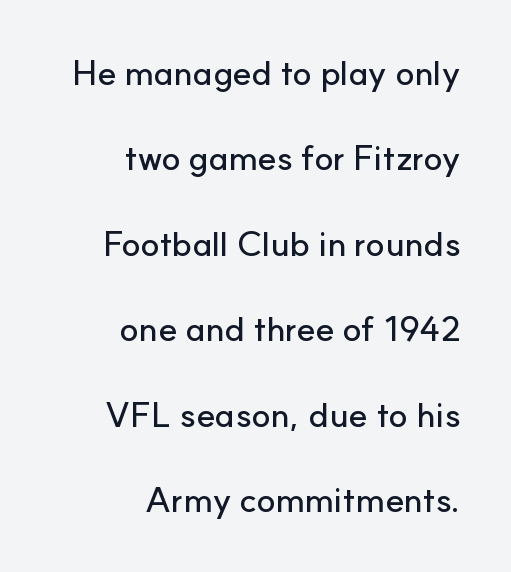
{"serif": "no", "italic": "no", "width": "normal", "stroke_contrast": "low", "x_height": "small", "monospaced": "no", "underline": "no", "align": "right", "line_spacing": "loose", "line_spacing_ratio": 2.44, "letter_spacing": "normal", "letter_spacing_em": 0.0, "glyph_px": 35}
